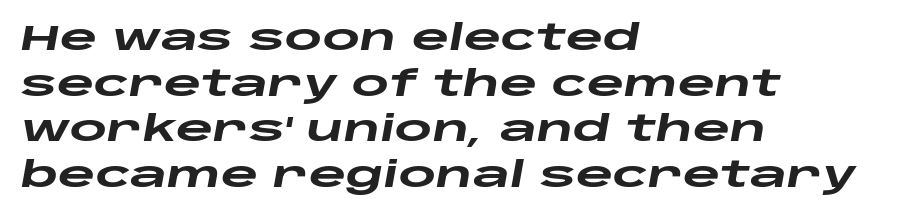
Designer's note — italics engaged. Descenders are the only things crossing below the line. Leftover space on each line is placed entirely after the last word. Students, note that the glyphs here touch the page at normal intervals. Do the characters align in a grid? No, the font is proportional.
